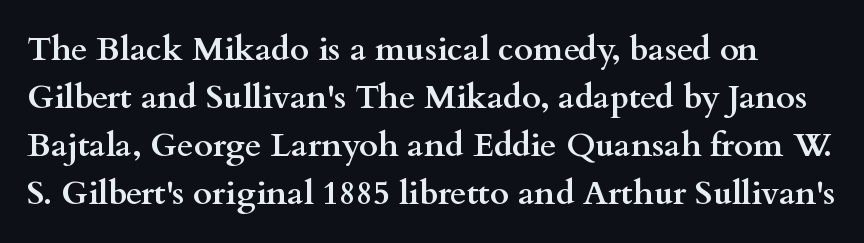
Vertical spacing — default. Does the lettering tilt? It doesn't — this is upright. Font category for this specimen: serif. These lines are rendered in a variable-pitch font. Letters rest on an invisible, unmarked baseline.
